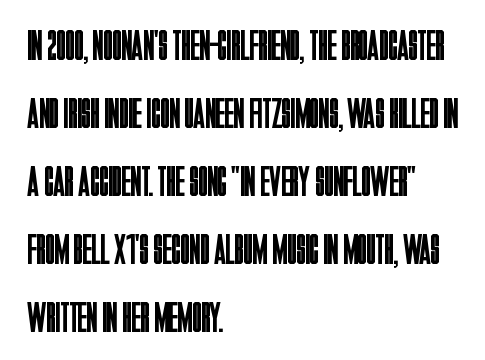
{"serif": "no", "italic": "no", "bold": "no", "weight": "regular", "width": "condensed", "stroke_contrast": "low", "x_height": "large", "monospaced": "no", "underline": "no", "align": "left", "line_spacing": "normal", "line_spacing_ratio": 1.58, "letter_spacing": "normal", "letter_spacing_em": 0.0, "glyph_px": 43}
